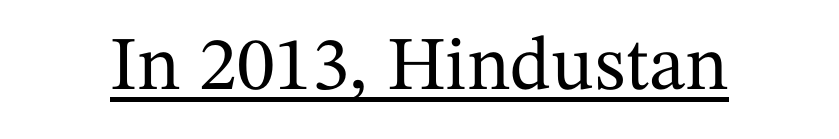
{"serif": "yes", "italic": "no", "width": "normal", "stroke_contrast": "medium", "x_height": "medium", "monospaced": "no", "underline": "yes", "letter_spacing": "normal", "letter_spacing_em": 0.0, "glyph_px": 76}
